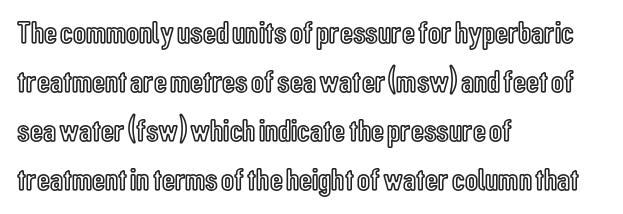
Q: Is the text italic (slanted)? A: No, it is upright.
Q: Is the text underlined? A: No.
Q: How is the paragraph aligned? A: Left-aligned.
Q: Is the spacing between letters normal or unusually wide? A: Normal.
Q: Is the spacing between lines tight, normal or loose? A: Normal.
Q: Width (condensed, normal, or wide)? A: Condensed.
Q: x-height? A: Medium.
Q: Monospaced? A: No.
